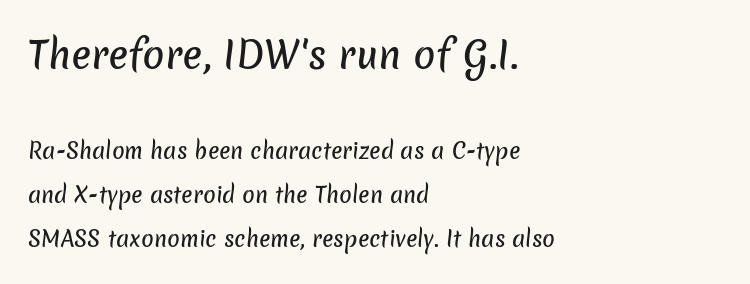
How would I describe the line gaps? Wide and relaxed. Type size steps down from the first block to the second. Descenders hang freely into open space. A typesetter would call this proportional, since set widths differ per character. Compared with a centered layout, this one pins lines to the left instead. This sample uses a sans-serif face.
